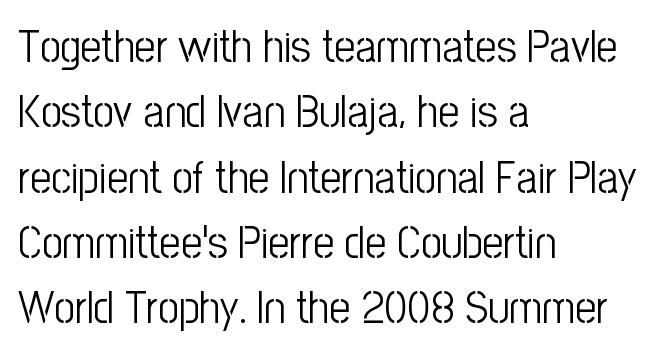
Q: Is the text bold? A: No.
Q: Is the text italic (slanted)? A: No, it is upright.
Q: Is the typeface a serif or a sans-serif typeface? A: Sans-serif.
Q: Is the text underlined? A: No.
Q: How is the paragraph aligned? A: Left-aligned.
Q: Is the spacing between letters normal or unusually wide? A: Normal.
Q: Is the spacing between lines tight, normal or loose? A: Normal.
Q: Width (condensed, normal, or wide)? A: Condensed.
Q: Stroke contrast? A: Low.
Q: x-height? A: Medium.
Q: Monospaced? A: No.
